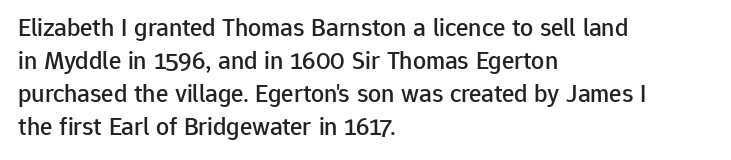
The foot of each line stays bare and open. Leading matches the norm, producing a regular column. The paragraph shown leans on its left margin. The gaps between neighbouring characters are ordinary and unremarkable. Italic? Not at all — the glyphs are vertical.
